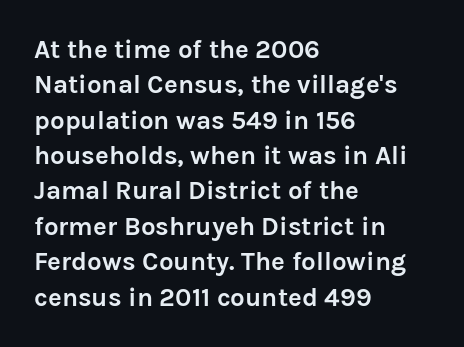
The image shows 26 px bold type, upright; set left-aligned, normal line spacing (1.36x), normal letter spacing, not underlined.
